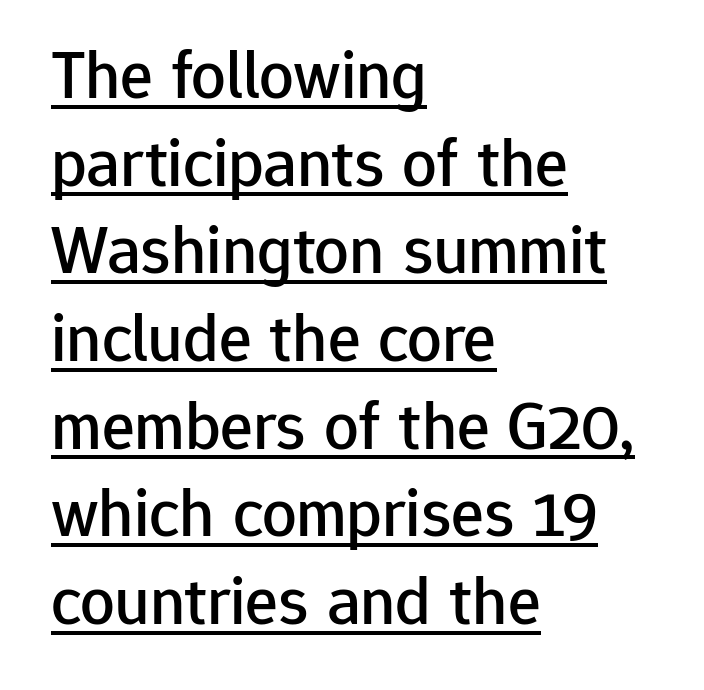
Q: Is the text italic (slanted)? A: No, it is upright.
Q: Is the typeface a serif or a sans-serif typeface? A: Sans-serif.
Q: Is the text underlined? A: Yes.
Q: How is the paragraph aligned? A: Left-aligned.
Q: Is the spacing between letters normal or unusually wide? A: Normal.
Q: Is the spacing between lines tight, normal or loose? A: Normal.
Q: Width (condensed, normal, or wide)? A: Normal.
Q: Stroke contrast? A: Low.
Q: x-height? A: Medium.
Q: Monospaced? A: No.
